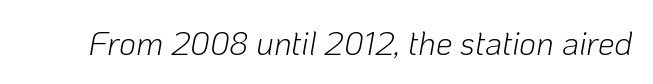
Q: Is the text bold? A: No.
Q: Is the text italic (slanted)? A: Yes, it leans right by about 10 degrees.
Q: Is the text underlined? A: No.
Q: Is the spacing between letters normal or unusually wide? A: Normal.
Q: Width (condensed, normal, or wide)? A: Normal.
Q: Stroke contrast? A: Low.
Q: x-height? A: Medium.
Q: Monospaced? A: No.
